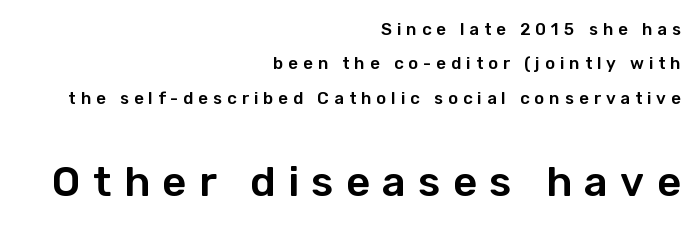
Students, note that the glyphs here are deliberately spaced far apart. Horizontally, the lines are justified to the trailing edge only. Students, observe: this is what heavily led, spacious text looks like. The string is rendered with underlining switched off. Examine the stroke ends and you'll find no serifs. Italic? Not at all — the glyphs are vertical.
